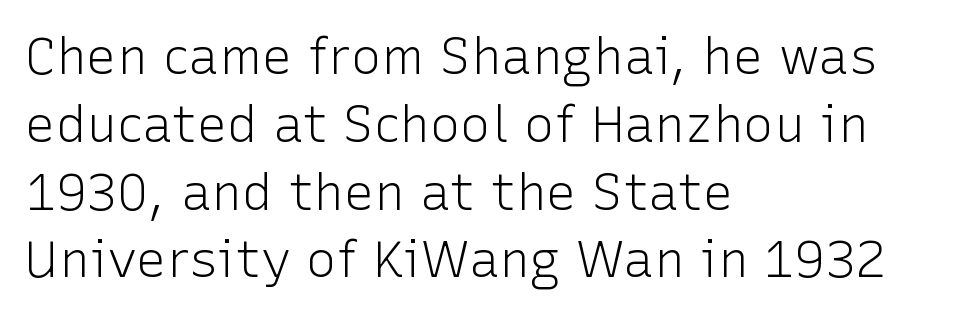
{"serif": "no", "italic": "no", "bold": "no", "weight": "light", "width": "normal", "stroke_contrast": "low", "x_height": "medium", "monospaced": "no", "underline": "no", "align": "left", "line_spacing": "normal", "line_spacing_ratio": 1.33, "letter_spacing": "normal", "letter_spacing_em": 0.0, "glyph_px": 51}
